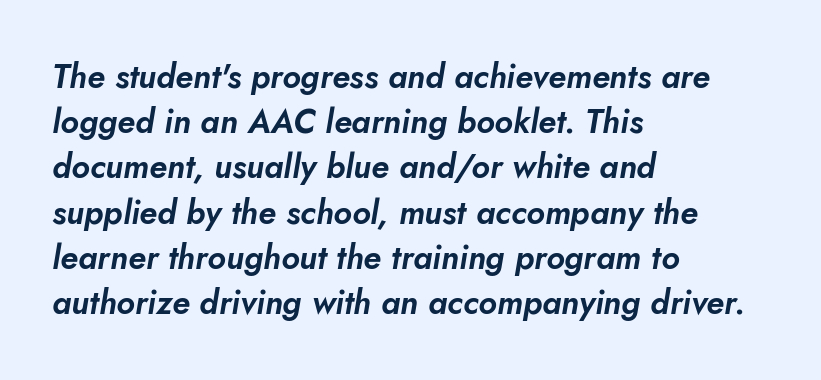
Q: Is the text italic (slanted)? A: Yes, it leans right by about 5 degrees.
Q: Is the text underlined? A: No.
Q: How is the paragraph aligned? A: Left-aligned.
Q: Is the spacing between letters normal or unusually wide? A: Normal.
Q: Is the spacing between lines tight, normal or loose? A: Normal.
Q: Width (condensed, normal, or wide)? A: Normal.
Q: Stroke contrast? A: Low.
Q: x-height? A: Small.
Q: Monospaced? A: No.
